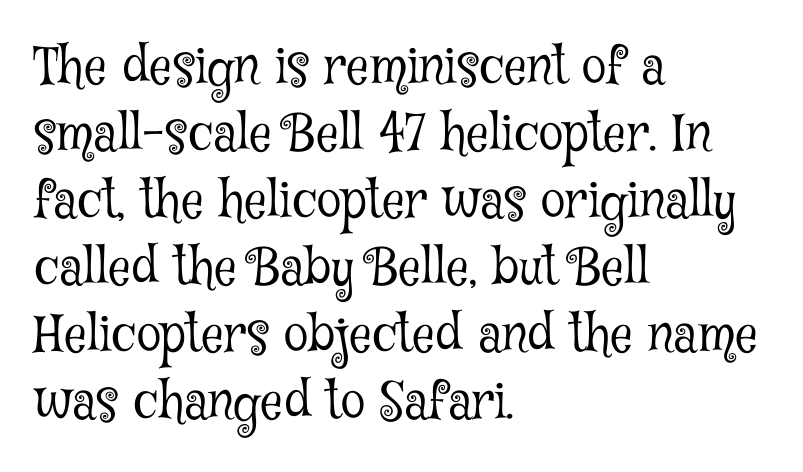
Q: Is the text bold? A: No.
Q: Is the text italic (slanted)? A: No, it is upright.
Q: Is the typeface a serif or a sans-serif typeface? A: Serif.
Q: Is the text underlined? A: No.
Q: How is the paragraph aligned? A: Left-aligned.
Q: Is the spacing between letters normal or unusually wide? A: Normal.
Q: Is the spacing between lines tight, normal or loose? A: Normal.
Q: Width (condensed, normal, or wide)? A: Condensed.
Q: Stroke contrast? A: Low.
Q: x-height? A: Medium.
Q: Monospaced? A: No.
